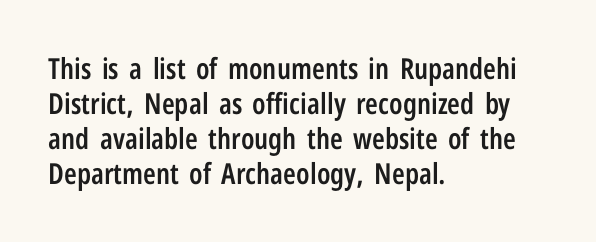
{"serif": "no", "italic": "no", "bold": "semi", "weight": "semibold", "width": "condensed", "stroke_contrast": "low", "x_height": "medium", "monospaced": "no", "underline": "no", "align": "left", "line_spacing_ratio": 1.21, "letter_spacing": "normal", "letter_spacing_em": 0.0, "glyph_px": 29}
